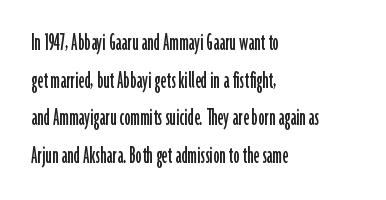
Q: Is the text italic (slanted)? A: No, it is upright.
Q: Is the text underlined? A: No.
Q: How is the paragraph aligned? A: Left-aligned.
Q: Is the spacing between letters normal or unusually wide? A: Normal.
Q: Is the spacing between lines tight, normal or loose? A: Normal.
